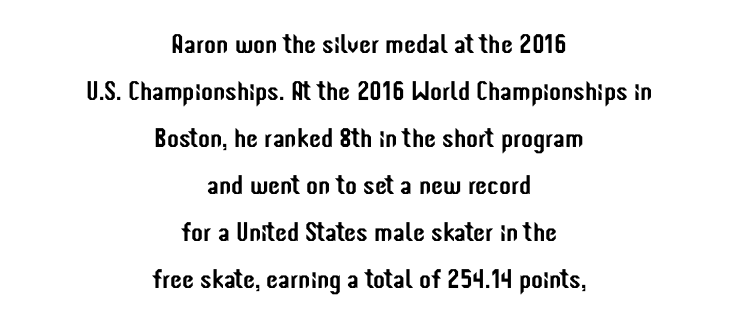
Q: Is the text italic (slanted)? A: No, it is upright.
Q: Is the text underlined? A: No.
Q: How is the paragraph aligned? A: Centered.
Q: Is the spacing between letters normal or unusually wide? A: Normal.
